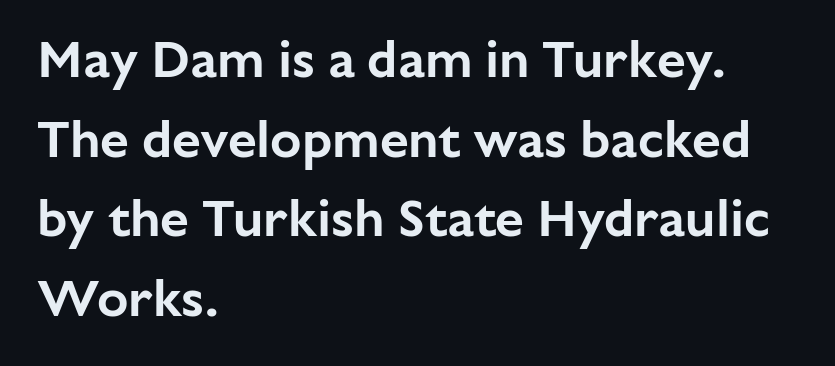
Q: Is the text italic (slanted)? A: No, it is upright.
Q: Is the typeface a serif or a sans-serif typeface? A: Sans-serif.
Q: Is the text underlined? A: No.
Q: How is the paragraph aligned? A: Left-aligned.
Q: Is the spacing between letters normal or unusually wide? A: Normal.
Q: Is the spacing between lines tight, normal or loose? A: Normal.
Q: Width (condensed, normal, or wide)? A: Normal.
Q: Stroke contrast? A: Low.
Q: x-height? A: Medium.
Q: Monospaced? A: No.
